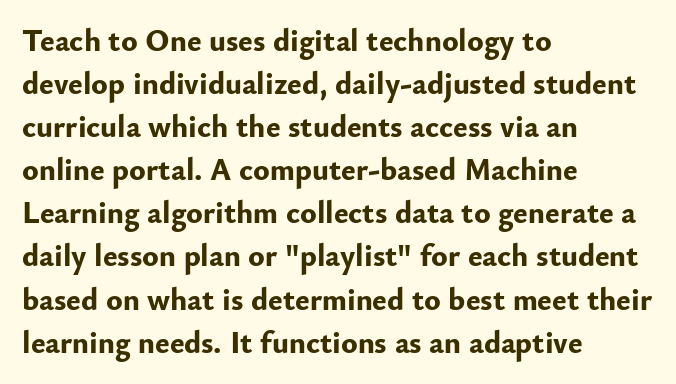
Nope, not italic — everything's standing straight. These lines sit exactly where default settings would place them. The letters advance in unequal steps, a hallmark of proportional type. The face used here is rendered with its standard letterfit. A dark, heavy texture on the line: the type is bold.
